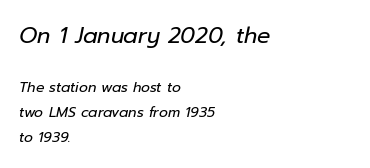
{"italic": "yes", "lean": "right", "slant_degrees": 12, "bold": "no", "underline": "no", "align": "left", "line_spacing_ratio": 1.79, "letter_spacing": "normal", "letter_spacing_em": 0.0, "larger_block": "first", "size_ratio": 1.57, "glyph_px": 22}
